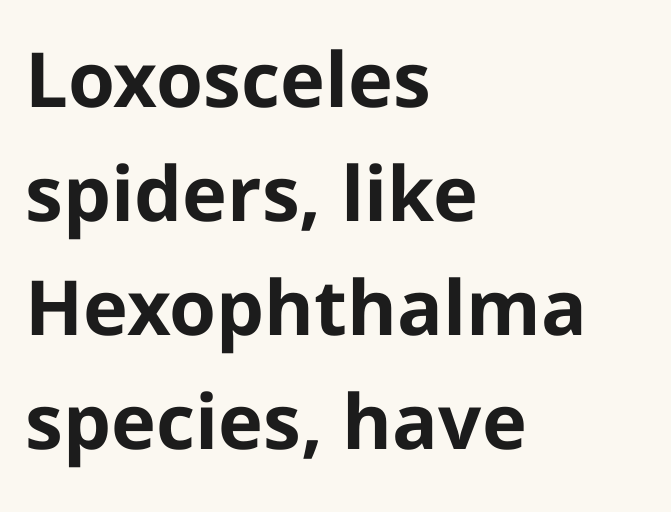
The image shows 76 px bold sans-serif type, upright; set left-aligned, normal line spacing (1.5x), normal letter spacing, not underlined; low stroke contrast and a medium x-height.
